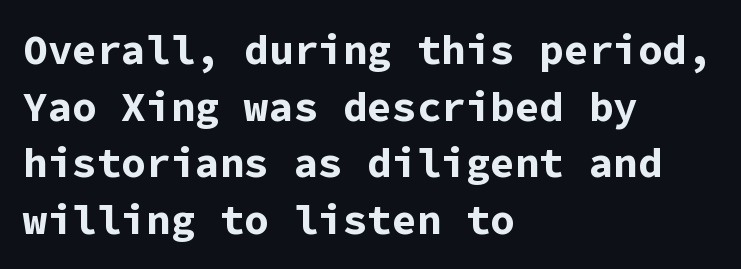
The zone under the glyphs is completely vacant. Is the letter spacing exaggerated? No — it looks like the ordinary default. This sample has the even, mechanical cadence of fixed-width lettering. The characters display no serif detailing; their extremities are plain.
